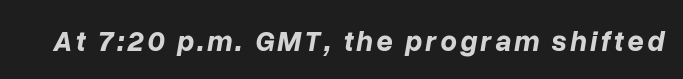
The image shows 29 px bold type, italic (leaning right); set not underlined; low stroke contrast and a medium x-height.
